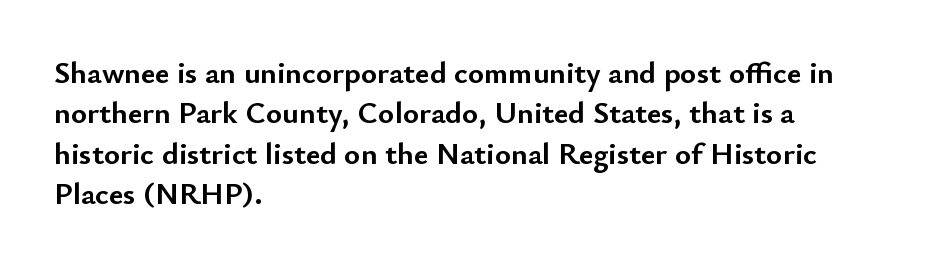
The image shows 31 px semibold sans-serif type, upright; set left-aligned, normal line spacing (1.3x), normal letter spacing, not underlined; low stroke contrast and a small x-height.
